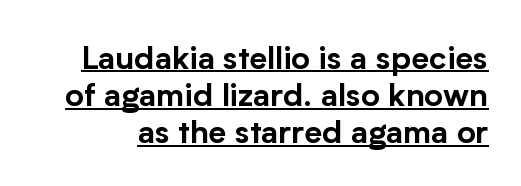
No extra tracking has been applied to these lines. You can tell it's not italic because the verticals are truly vertical. Does a line run under the words? Yes, clearly. Is this a fixed-width face? No — the glyphs have proportional, varying widths. The face used here is a sans, in the tradition of grotesques and geometrics.
